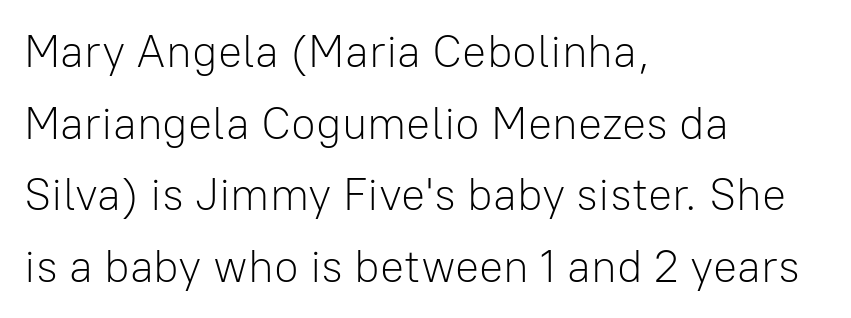
The image shows 45 px light sans-serif type, upright; set left-aligned, normal line spacing (1.59x), normal letter spacing, not underlined; low stroke contrast and a medium x-height.
